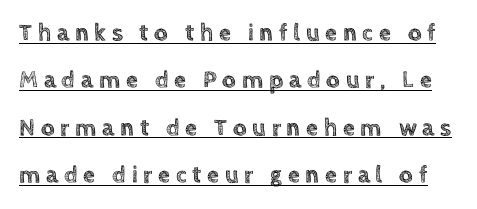
Compared with typical paragraphs, the rows here are farther apart. In terms of letterspacing, this is a distinctly airy, spread setting. These lines were composed using upright roman letters. The glyphs are accompanied by a horizontal stroke just below them.
